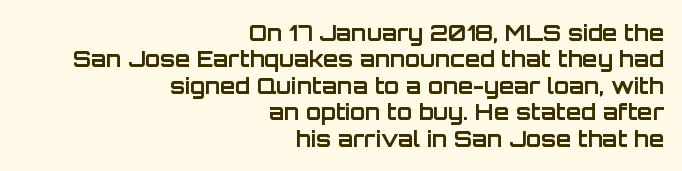
This is heavy type, rendered in bold. Tracking value appears to be zero — textbook default spacing. These lines are set flush right with a ragged left edge. The lettering stays uniformly vertical, giving the passage a roman look. The passage shown is not underscored anywhere.
